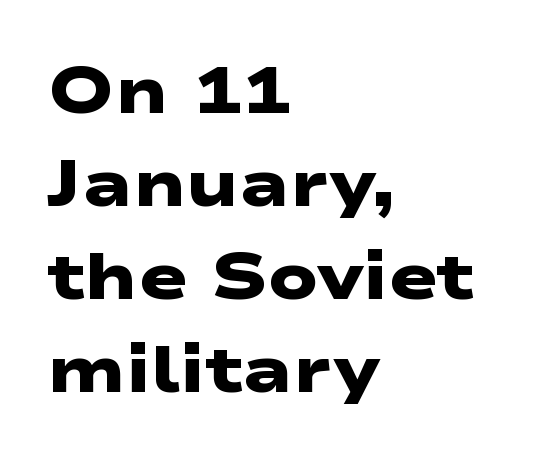
{"serif": "no", "bold": "yes", "weight": "heavy", "width": "wide", "stroke_contrast": "low", "x_height": "medium", "monospaced": "no", "underline": "no", "align": "left", "line_spacing": "normal", "line_spacing_ratio": 1.43, "letter_spacing": "normal", "letter_spacing_em": 0.0, "glyph_px": 65}
